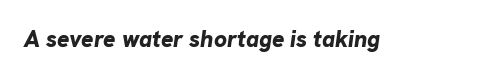
Q: Is the text bold? A: Yes.
Q: Is the text italic (slanted)? A: Yes, it leans right by about 8 degrees.
Q: Is the text underlined? A: No.
Q: Is the spacing between letters normal or unusually wide? A: Normal.
